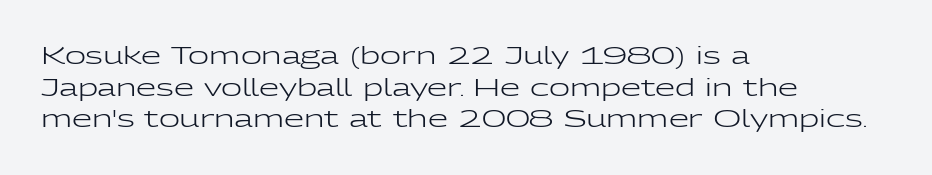
The image shows 23 px text type, upright; set left-aligned, normal line spacing (1.38x), normal letter spacing, not underlined.
